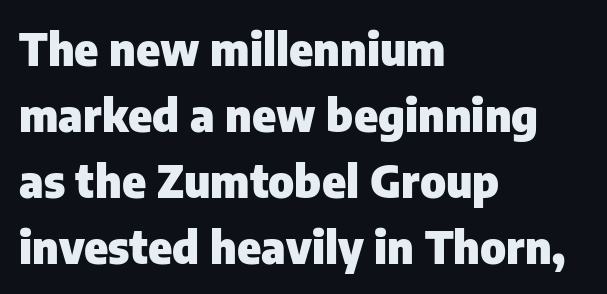
The image shows 45 px heavy sans-serif type, upright; set left-aligned, normal line spacing (1.47x), normal letter spacing, not underlined; low stroke contrast and a medium x-height.
